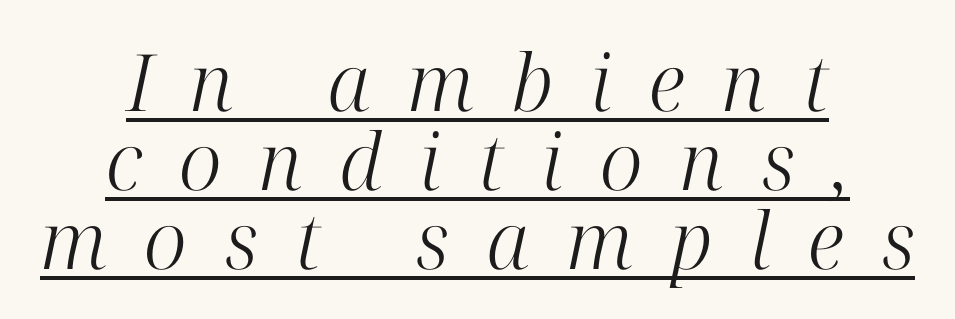
These lines are rendered in a variable-pitch font. Serif or sans? Serif — the stroke terminals have little feet. Every word sits above its own underline. Rows of type sit shoulder to shoulder in the vertical direction. Vertical stems look standard width or narrower in stroke.
